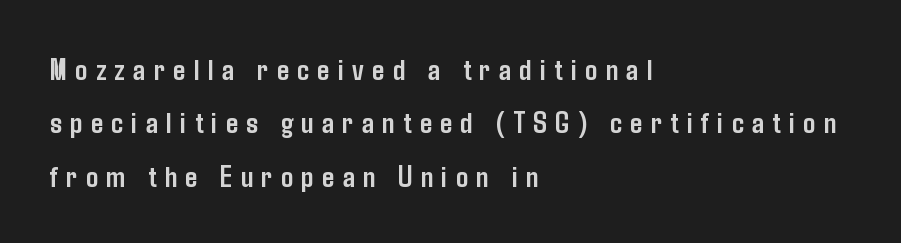
Looks like regular typesetting: each glyph gets only the width it needs. It's the straight-up-and-down kind of type. Check the space under the baseline: it is left empty. Is this a sans? Yes — the strokes have no serifs. The typesetter chose a ragged-right arrangement here.
